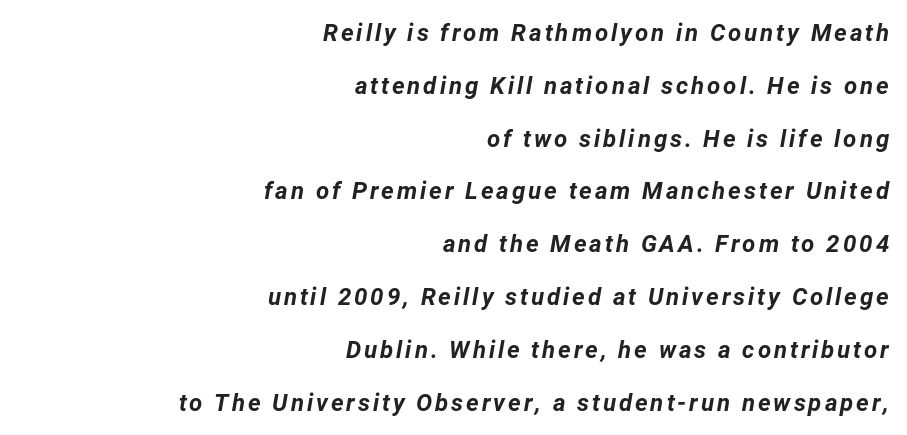
{"italic": "yes", "lean": "right", "slant_degrees": 12, "bold": "yes", "underline": "no", "align": "right", "line_spacing": "loose", "line_spacing_ratio": 2.2, "glyph_px": 24}
